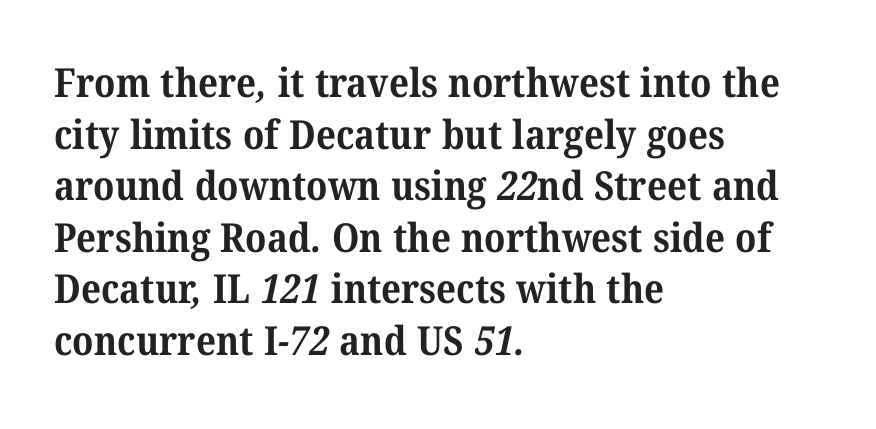
{"serif": "yes", "bold": "yes", "weight": "bold", "width": "normal", "stroke_contrast": "medium", "x_height": "medium", "monospaced": "no", "underline": "no", "align": "left", "line_spacing": "normal", "line_spacing_ratio": 1.29, "letter_spacing": "normal", "letter_spacing_em": 0.0, "glyph_px": 40}
